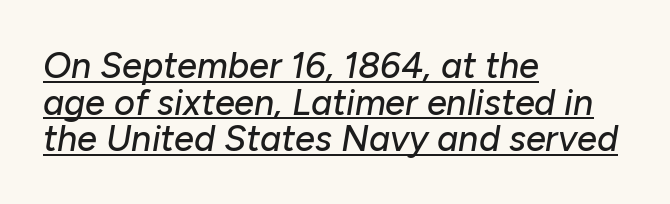
The tracking reads as untouched default to a designer's eye. You could barely slide anything between these rows. Descenders here cross a horizontal rule under the line. Looks like regular typesetting: each glyph gets only the width it needs.
